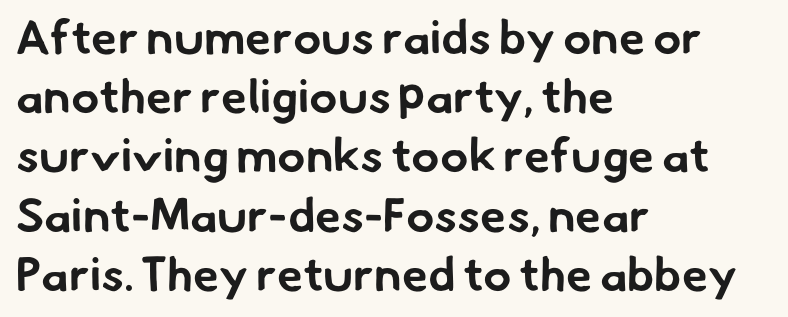
Typographically, this falls in the sans-serif category. The glyphs are unaccompanied by any horizontal stroke below them. A typesetter would call this proportional, since set widths differ per character. Visually the block forms a straight wall on the left and a jagged coastline on the right.
